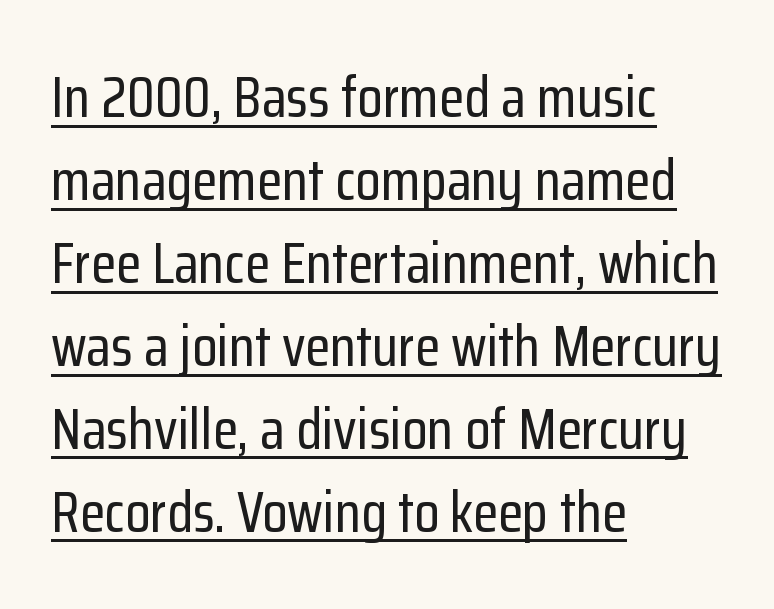
{"serif": "no", "italic": "no", "width": "condensed", "stroke_contrast": "low", "x_height": "medium", "monospaced": "no", "underline": "yes", "align": "left", "line_spacing": "normal", "line_spacing_ratio": 1.43, "letter_spacing": "normal", "letter_spacing_em": 0.0, "glyph_px": 58}
